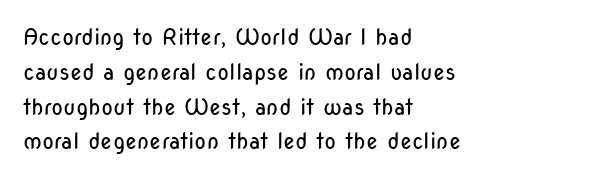
The image shows 22 px text type, upright; set left-aligned, normal line spacing (1.58x), normal letter spacing, not underlined.
